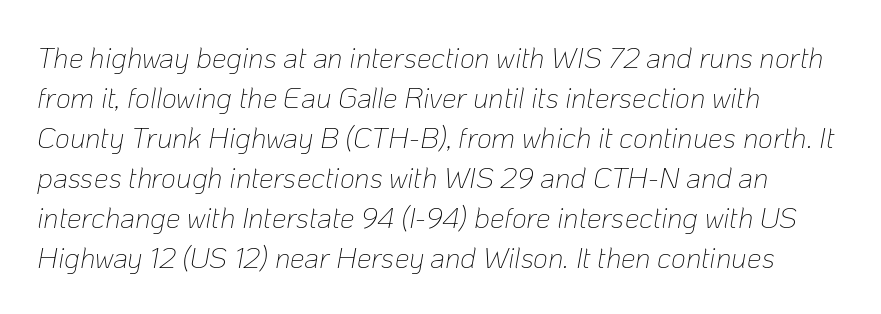
Spacing verdict: proportional, widths tailored to each character. Regarding leading, the lines here are spaced in the standard way. These lines are set flush left with a ragged right edge. The letters sit at their default tracking, neither squeezed nor spread.
